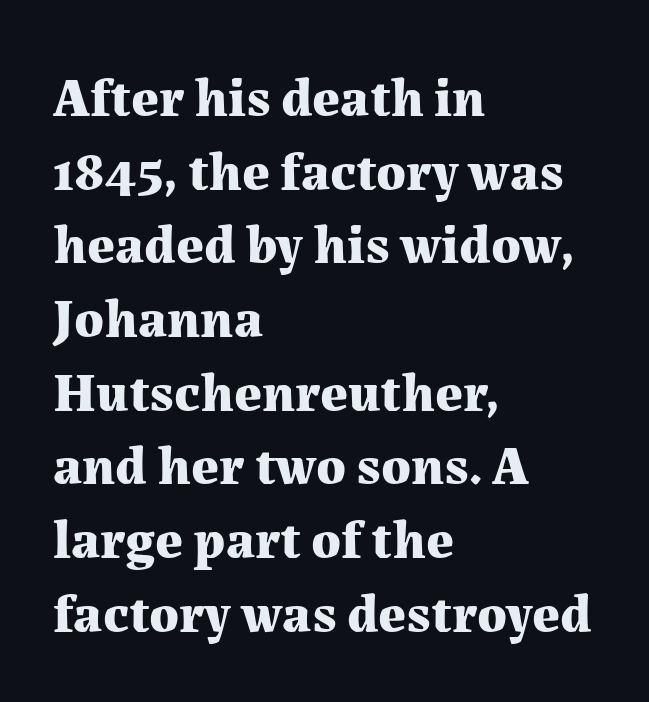
{"serif": "yes", "italic": "no", "bold": "yes", "weight": "bold", "width": "normal", "stroke_contrast": "medium", "x_height": "medium", "monospaced": "no", "underline": "no", "align": "left", "line_spacing": "normal", "line_spacing_ratio": 1.34, "letter_spacing": "normal", "letter_spacing_em": 0.0, "glyph_px": 55}
